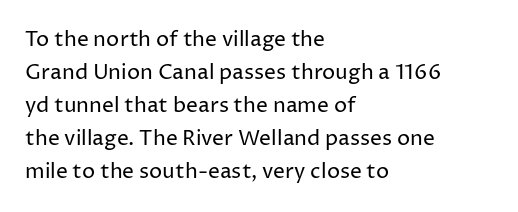
The image shows 21 px text type, upright; set left-aligned, normal line spacing (1.57x), normal letter spacing, not underlined.
